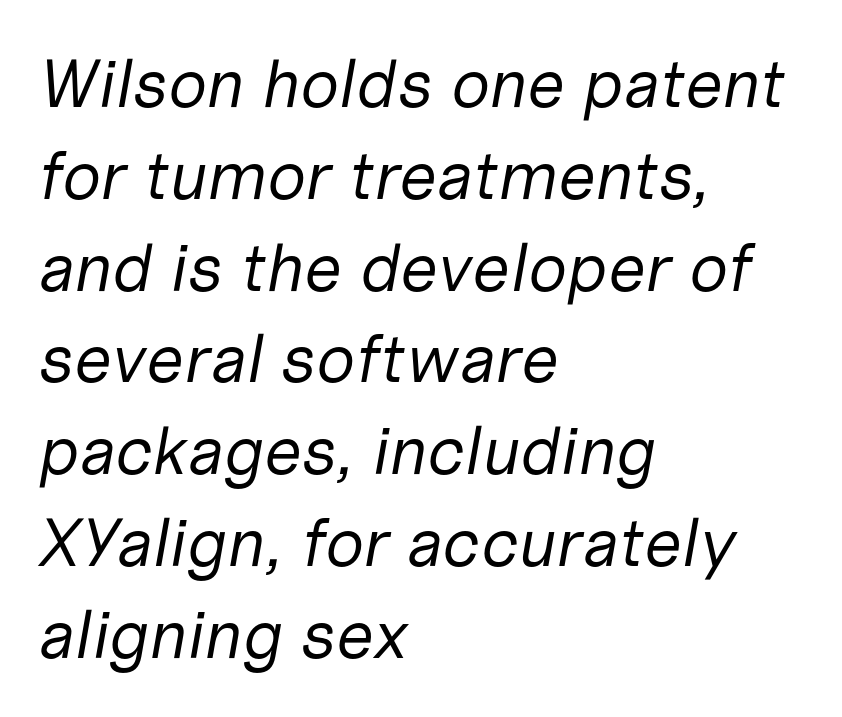
The image shows 68 px regular-weight type, italic (leaning right); set left-aligned, normal line spacing (1.35x), normal letter spacing, not underlined; low stroke contrast and a medium x-height.
